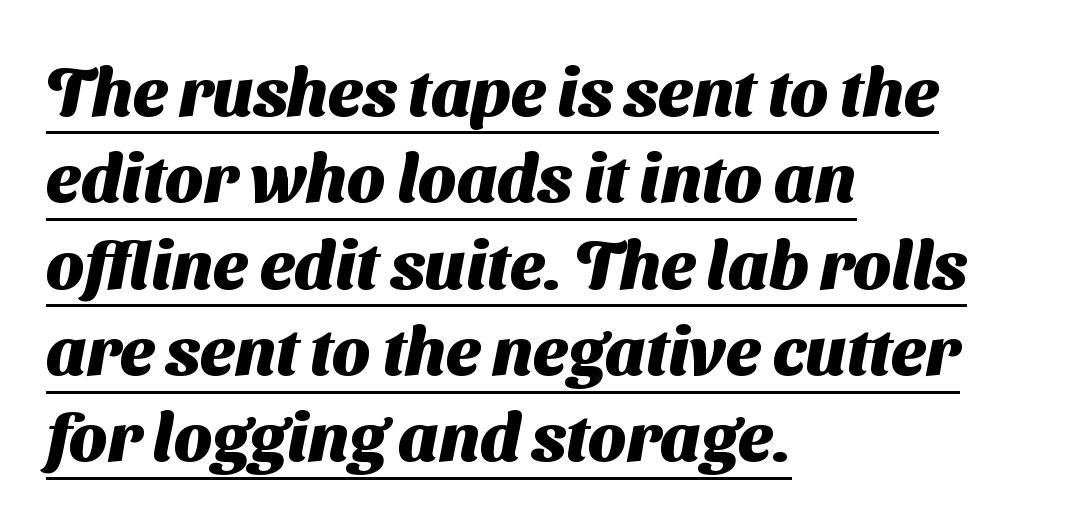
Q: Is the text bold? A: Yes.
Q: Is the typeface a serif or a sans-serif typeface? A: Sans-serif.
Q: Is the text underlined? A: Yes.
Q: How is the paragraph aligned? A: Left-aligned.
Q: Is the spacing between letters normal or unusually wide? A: Normal.
Q: Is the spacing between lines tight, normal or loose? A: Normal.
Q: Width (condensed, normal, or wide)? A: Normal.
Q: Stroke contrast? A: Medium.
Q: x-height? A: Medium.
Q: Monospaced? A: No.
